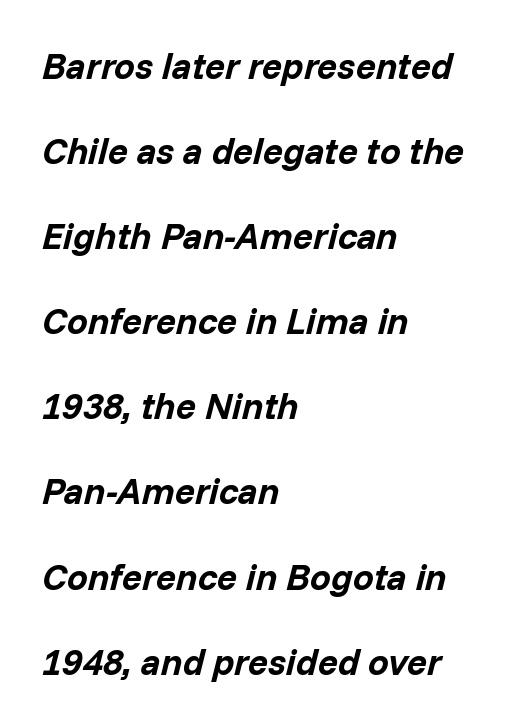
What stands out about the letter spacing? Nothing — it is the standard amount. A typesetter would call this proportional, since set widths differ per character. Rule under the text: the space is simply empty. A typesetter would mark this as italic.
